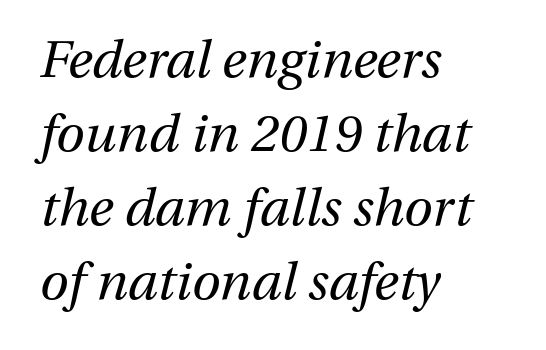
Q: Is the text bold? A: No.
Q: Is the text italic (slanted)? A: Yes, it leans right by about 13 degrees.
Q: Is the text underlined? A: No.
Q: How is the paragraph aligned? A: Left-aligned.
Q: Is the spacing between letters normal or unusually wide? A: Normal.
Q: Is the spacing between lines tight, normal or loose? A: Normal.
Q: Width (condensed, normal, or wide)? A: Normal.
Q: Stroke contrast? A: Medium.
Q: x-height? A: Medium.
Q: Monospaced? A: No.
